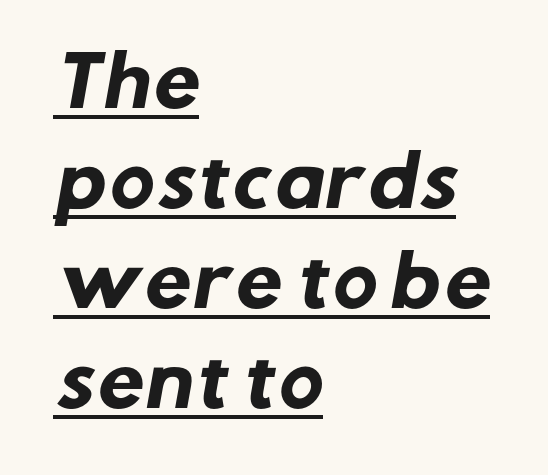
The image shows 68 px heavy sans-serif type; set left-aligned, normal line spacing (1.47x), normal letter spacing, underlined; low stroke contrast and a medium x-height.
